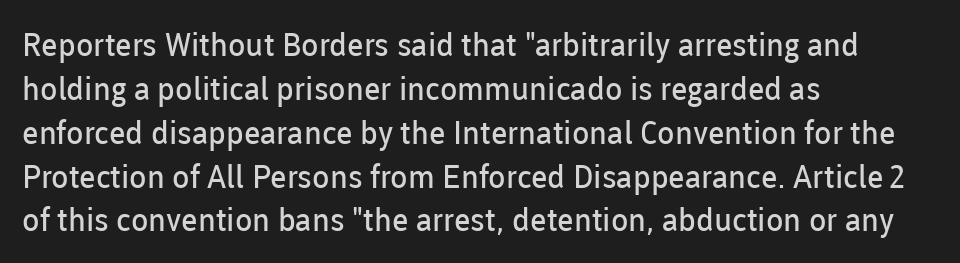
The image shows 32 px regular-weight sans-serif type, upright; set left-aligned, normal line spacing (1.37x), normal letter spacing, not underlined; low stroke contrast and a medium x-height.
